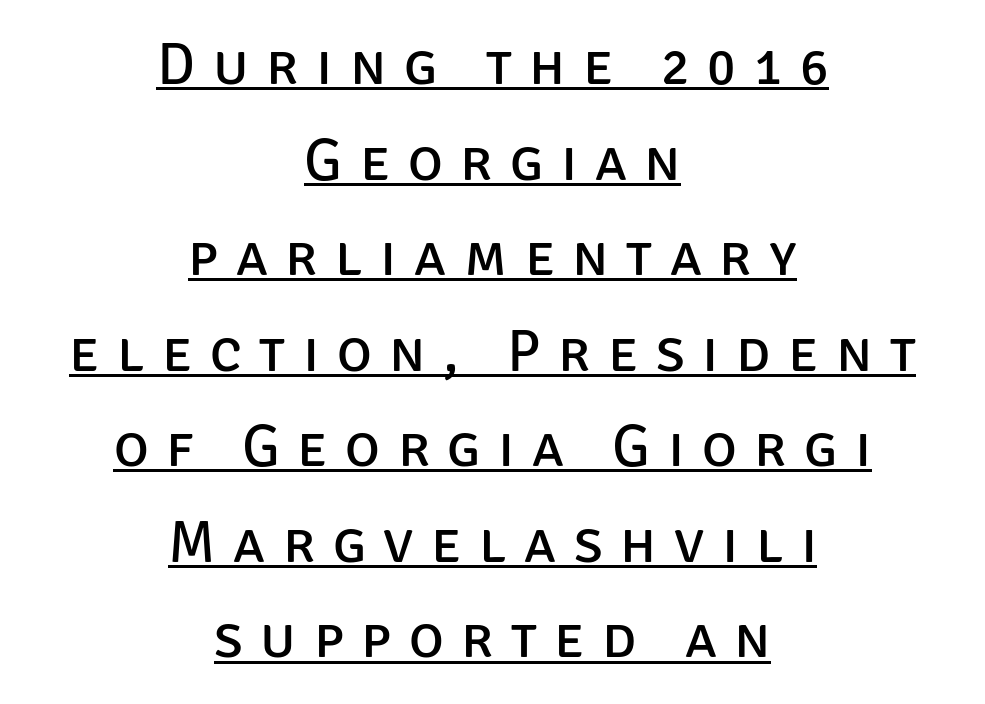
{"serif": "no", "italic": "no", "bold": "no", "weight": "regular", "width": "normal", "stroke_contrast": "low", "x_height": "large", "monospaced": "no", "underline": "yes", "align": "center", "line_spacing": "normal", "line_spacing_ratio": 1.62, "letter_spacing": "wide", "letter_spacing_em": 0.3, "glyph_px": 59}
